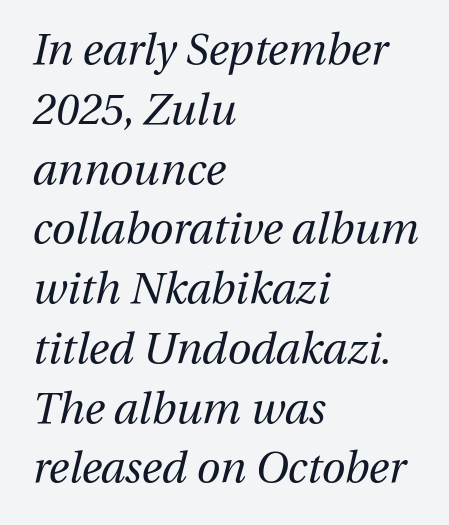
Q: Is the text bold? A: No.
Q: Is the text italic (slanted)? A: Yes, it leans right by about 13 degrees.
Q: Is the text underlined? A: No.
Q: How is the paragraph aligned? A: Left-aligned.
Q: Is the spacing between letters normal or unusually wide? A: Normal.
Q: Is the spacing between lines tight, normal or loose? A: Normal.
Q: Width (condensed, normal, or wide)? A: Normal.
Q: Stroke contrast? A: Medium.
Q: x-height? A: Medium.
Q: Monospaced? A: No.
